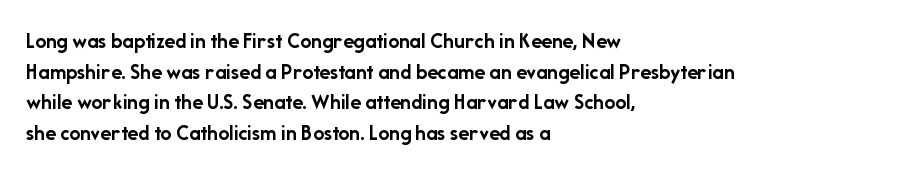
The image shows 22 px bold type, upright; set left-aligned, normal line spacing (1.39x), normal letter spacing, not underlined.
